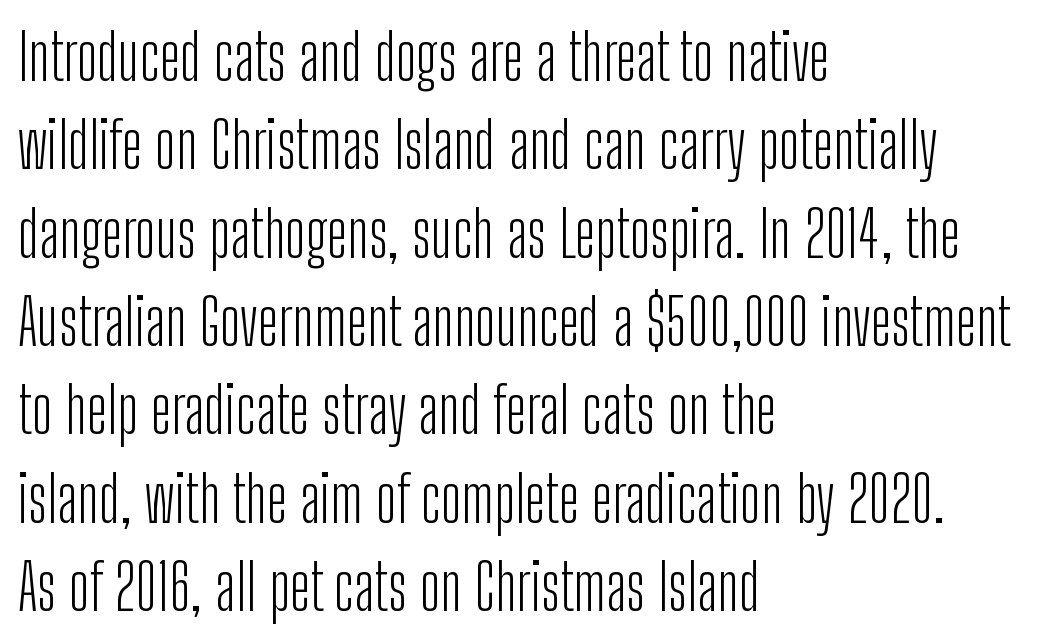
The image shows 64 px light, condensed sans-serif type, upright; set left-aligned, normal line spacing (1.38x), normal letter spacing, not underlined; low stroke contrast and a medium x-height.
